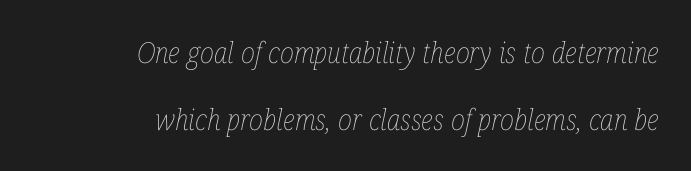
{"italic": "yes", "lean": "right", "slant_degrees": 12, "bold": "no", "weight": "thin", "width": "condensed", "stroke_contrast": "low", "x_height": "medium", "monospaced": "no", "underline": "no", "align": "right", "line_spacing": "loose", "line_spacing_ratio": 2.3, "letter_spacing": "normal", "letter_spacing_em": 0.0, "glyph_px": 29}
